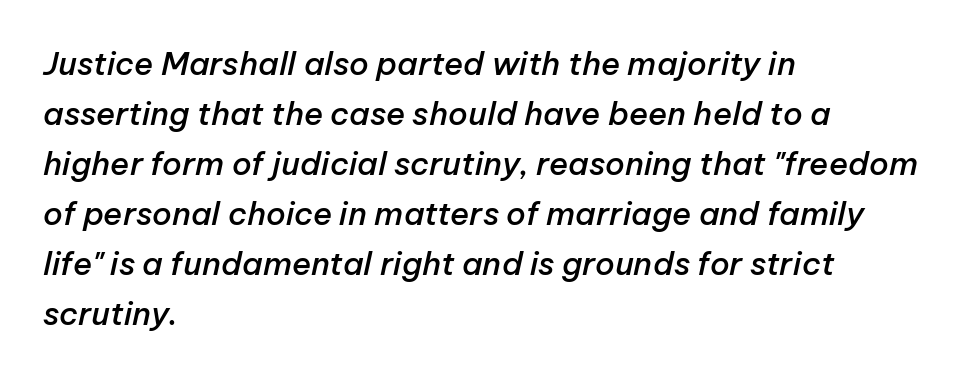
{"italic": "yes", "lean": "right", "slant_degrees": 12, "bold": "semi", "weight": "semibold", "width": "normal", "stroke_contrast": "low", "x_height": "medium", "monospaced": "no", "underline": "no", "align": "left", "line_spacing": "normal", "line_spacing_ratio": 1.56, "letter_spacing": "normal", "letter_spacing_em": 0.0, "glyph_px": 32}
